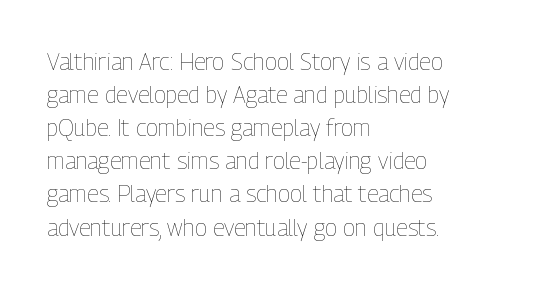
{"italic": "no", "bold": "no", "underline": "no", "align": "left", "line_spacing": "normal", "line_spacing_ratio": 1.44, "letter_spacing": "normal", "letter_spacing_em": 0.0, "glyph_px": 23}
